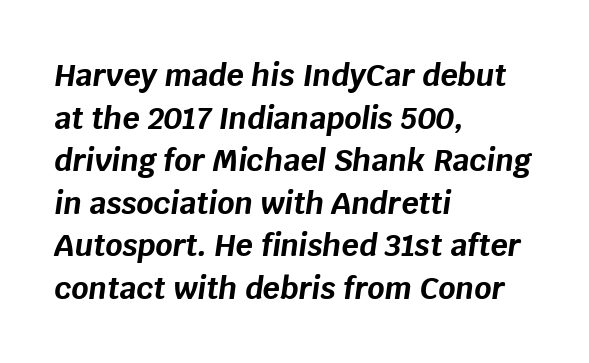
The image shows 30 px bold type, italic (leaning right); set left-aligned, normal line spacing (1.42x), normal letter spacing, not underlined; low stroke contrast and a large x-height.
